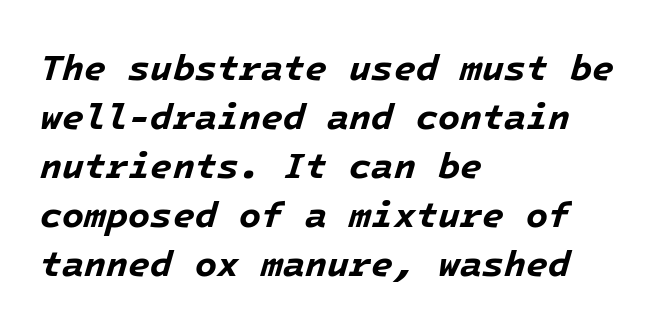
{"italic": "yes", "lean": "right", "slant_degrees": 16, "bold": "yes", "weight": "bold", "width": "normal", "stroke_contrast": "low", "x_height": "medium", "underline": "no", "align": "left", "line_spacing": "normal", "line_spacing_ratio": 1.36, "letter_spacing": "normal", "letter_spacing_em": 0.0, "glyph_px": 36}
